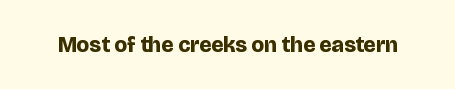
The image shows 22 px bold type, upright; set normal letter spacing, not underlined.
